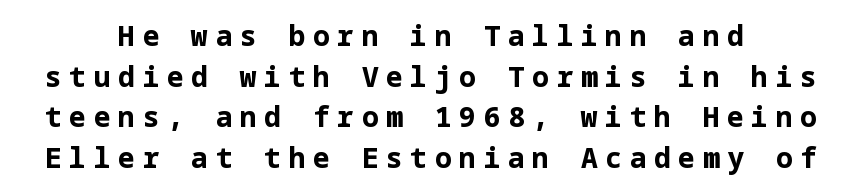
{"serif": "no", "italic": "no", "bold": "yes", "weight": "bold", "width": "normal", "stroke_contrast": "low", "x_height": "medium", "underline": "no", "line_spacing": "normal", "line_spacing_ratio": 1.45, "letter_spacing": "wide", "letter_spacing_em": 0.27, "glyph_px": 28}
